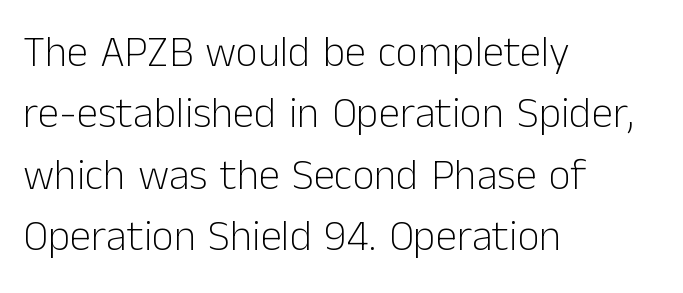
{"serif": "no", "italic": "no", "bold": "no", "weight": "light", "width": "normal", "stroke_contrast": "low", "x_height": "medium", "monospaced": "no", "underline": "no", "align": "left", "line_spacing": "normal", "line_spacing_ratio": 1.43, "letter_spacing": "normal", "letter_spacing_em": 0.0, "glyph_px": 43}
